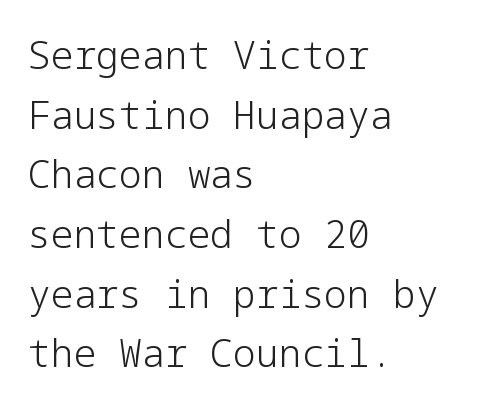
{"serif": "no", "italic": "no", "bold": "no", "weight": "light", "width": "normal", "stroke_contrast": "low", "x_height": "medium", "underline": "no", "align": "left", "line_spacing": "normal", "line_spacing_ratio": 1.57, "letter_spacing": "normal", "letter_spacing_em": 0.0, "glyph_px": 38}
